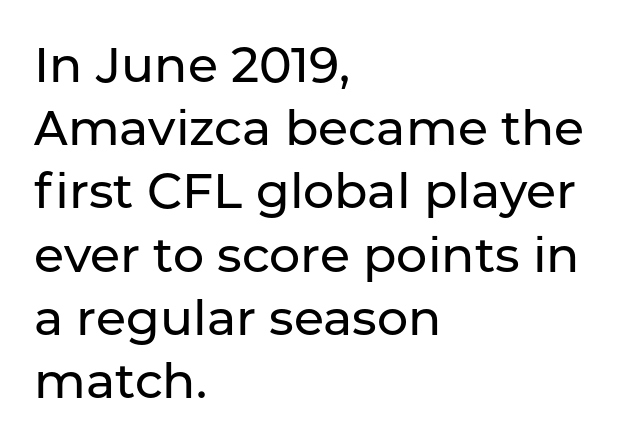
{"serif": "no", "italic": "no", "width": "normal", "stroke_contrast": "low", "x_height": "medium", "monospaced": "no", "underline": "no", "align": "left", "line_spacing": "normal", "line_spacing_ratio": 1.29, "letter_spacing": "normal", "letter_spacing_em": 0.0, "glyph_px": 49}
